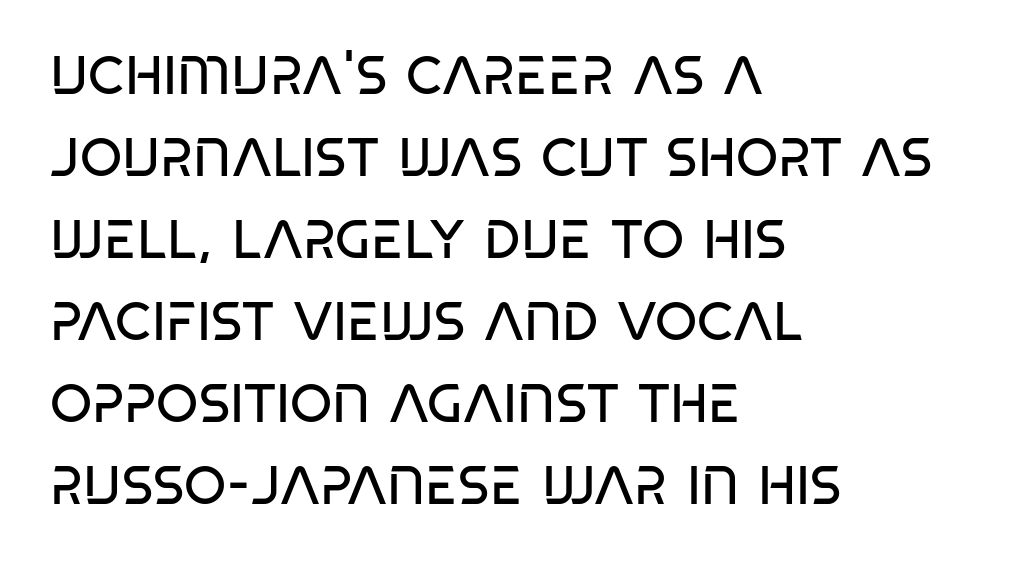
Q: Is the text bold? A: No.
Q: Is the typeface a serif or a sans-serif typeface? A: Sans-serif.
Q: Is the text underlined? A: No.
Q: How is the paragraph aligned? A: Left-aligned.
Q: Is the spacing between letters normal or unusually wide? A: Normal.
Q: Is the spacing between lines tight, normal or loose? A: Normal.
Q: Width (condensed, normal, or wide)? A: Condensed.
Q: Stroke contrast? A: Low.
Q: x-height? A: Large.
Q: Monospaced? A: No.
